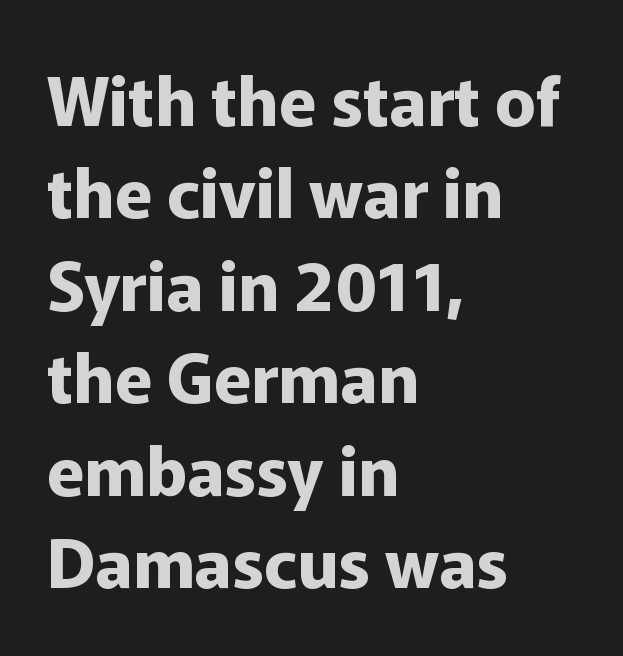
The image shows 68 px bold sans-serif type, upright; set left-aligned, normal line spacing (1.36x), normal letter spacing, not underlined; low stroke contrast and a medium x-height.
